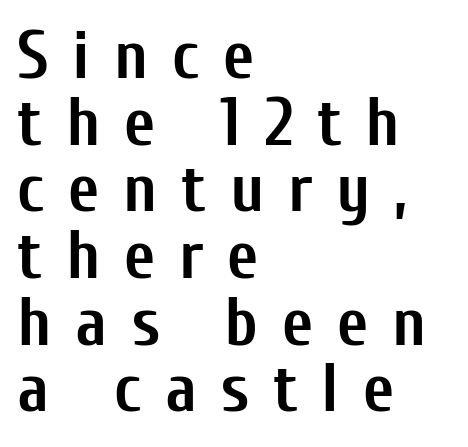
The image shows 68 px semibold, condensed sans-serif type, upright; set left-aligned, tight line spacing (0.98x), unusually wide letter spacing (+0.35 em), not underlined; low stroke contrast and a medium x-height.
